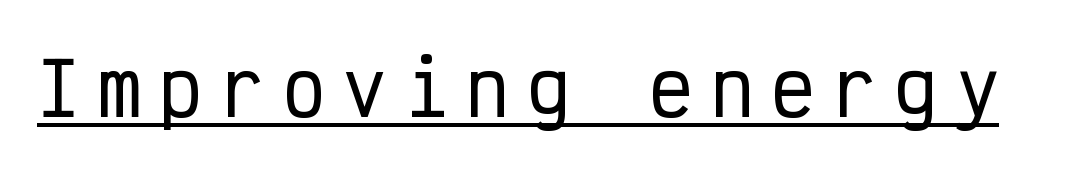
Do the letters lean? They stand straight. Typographically, this falls in the sans-serif category. The tracking reads as deliberately expanded to a designer's eye. Note the uniform advance width — an 'i' takes as much space as an 'm'.
